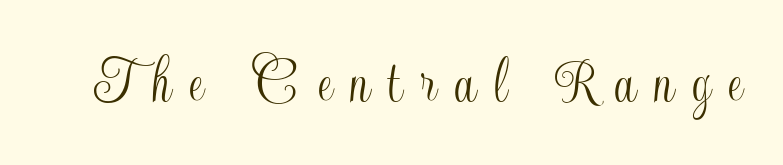
The image shows 67 px condensed type; set unusually wide letter spacing (+0.27 em), not underlined; a small x-height.
